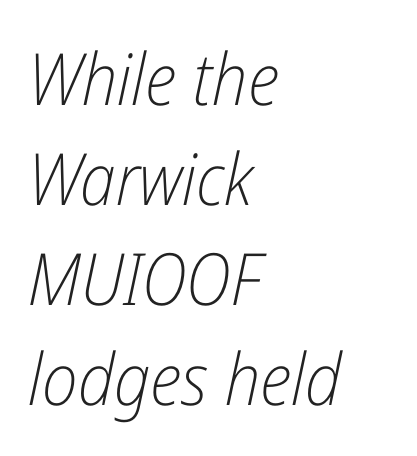
{"italic": "yes", "lean": "right", "slant_degrees": 12, "bold": "no", "weight": "light", "width": "condensed", "stroke_contrast": "low", "x_height": "medium", "monospaced": "no", "underline": "no", "align": "left", "line_spacing": "normal", "line_spacing_ratio": 1.39, "letter_spacing": "normal", "letter_spacing_em": 0.0, "glyph_px": 72}
